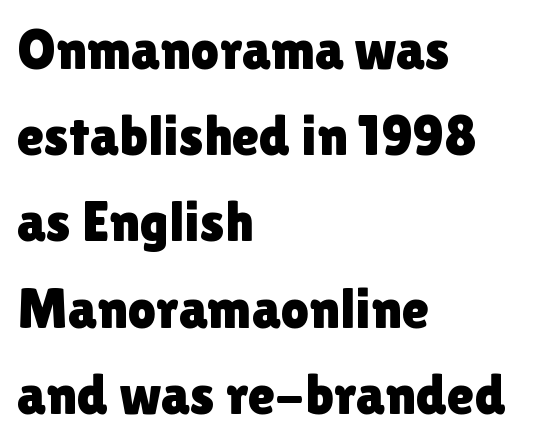
Is this a fixed-width face? No — the glyphs have proportional, varying widths. Nothing unusual about the tracking: characters are spaced as the font intends. Leading: standard. In CSS terms this would be text-align: left.
